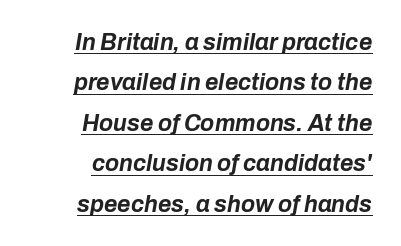
{"italic": "yes", "lean": "right", "slant_degrees": 10, "bold": "yes", "underline": "yes", "align": "right", "line_spacing_ratio": 1.76, "letter_spacing": "normal", "letter_spacing_em": 0.0, "glyph_px": 23}
